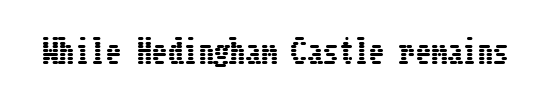
Italic: no, the glyphs are upright roman. The strip under each line holds only bare page. Inter-character spacing is left at the font's built-in metrics.
